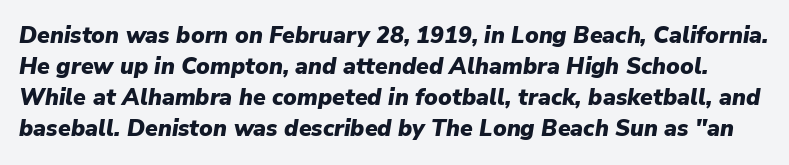
{"italic": "yes", "lean": "right", "slant_degrees": 9, "bold": "yes", "underline": "no", "line_spacing": "normal", "line_spacing_ratio": 1.35, "letter_spacing": "normal", "letter_spacing_em": 0.0, "glyph_px": 23}
